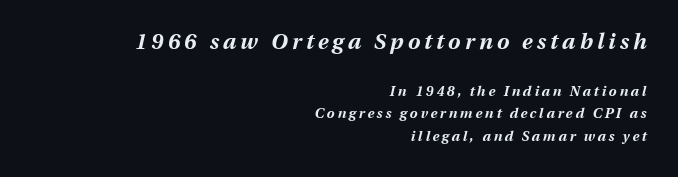
{"italic": "yes", "lean": "right", "slant_degrees": 13, "bold": "yes", "underline": "no", "align": "right", "line_spacing": "normal", "line_spacing_ratio": 1.6, "larger_block": "first", "size_ratio": 1.57, "glyph_px": 22}
